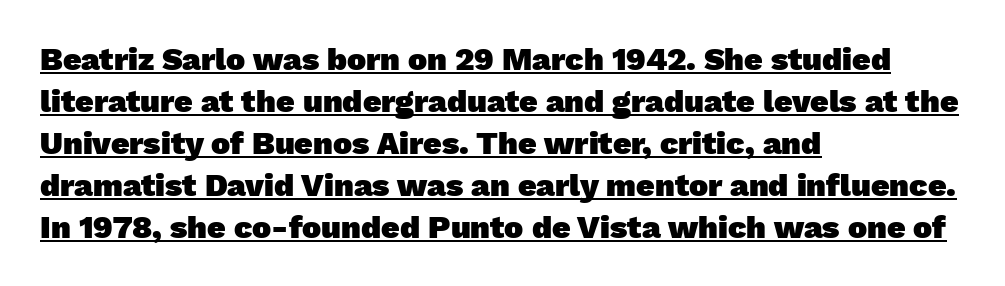
The image shows 32 px heavy sans-serif type; set left-aligned, normal line spacing (1.31x), normal letter spacing, underlined; low stroke contrast and a medium x-height.
